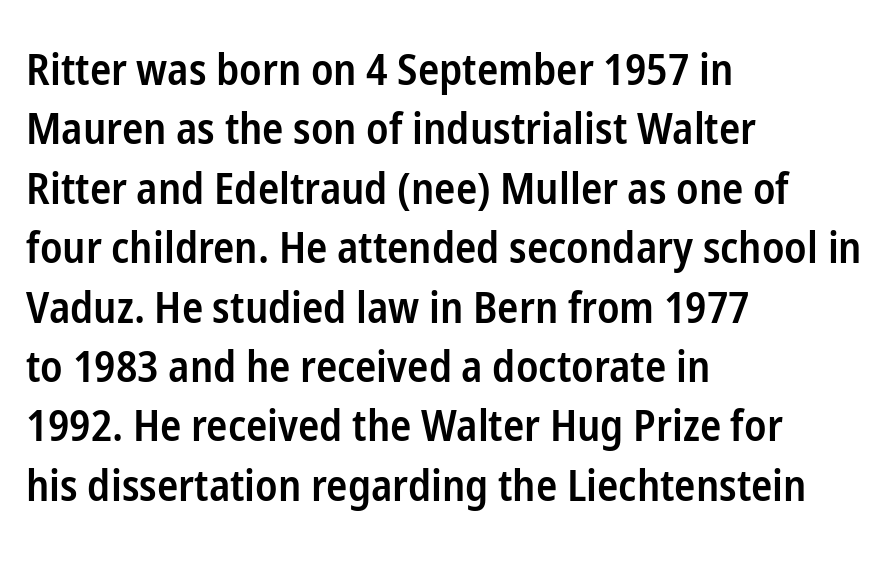
Q: Is the text bold? A: Semi-bold.
Q: Is the text italic (slanted)? A: No, it is upright.
Q: Is the typeface a serif or a sans-serif typeface? A: Sans-serif.
Q: Is the text underlined? A: No.
Q: How is the paragraph aligned? A: Left-aligned.
Q: Is the spacing between letters normal or unusually wide? A: Normal.
Q: Is the spacing between lines tight, normal or loose? A: Normal.
Q: Width (condensed, normal, or wide)? A: Condensed.
Q: Stroke contrast? A: Low.
Q: x-height? A: Medium.
Q: Monospaced? A: No.
